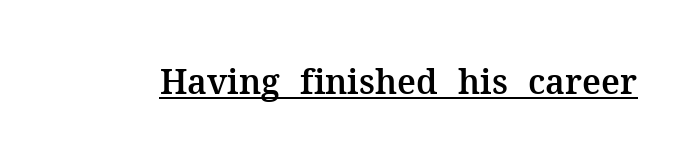
Q: Is the text italic (slanted)? A: No, it is upright.
Q: Is the typeface a serif or a sans-serif typeface? A: Serif.
Q: Is the text underlined? A: Yes.
Q: Is the spacing between letters normal or unusually wide? A: Normal.
Q: Width (condensed, normal, or wide)? A: Normal.
Q: Stroke contrast? A: Medium.
Q: x-height? A: Medium.
Q: Monospaced? A: No.
